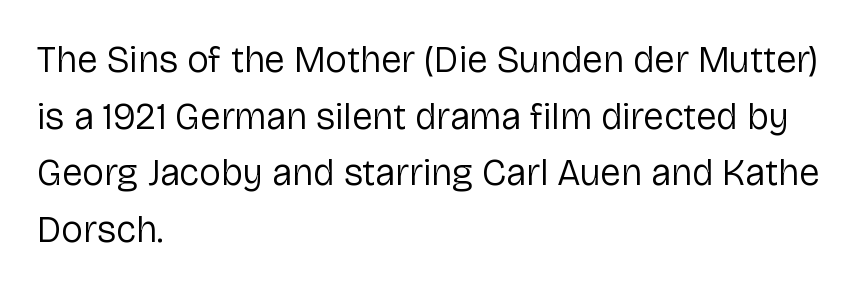
Q: Is the text bold? A: No.
Q: Is the text italic (slanted)? A: No, it is upright.
Q: Is the typeface a serif or a sans-serif typeface? A: Sans-serif.
Q: Is the text underlined? A: No.
Q: How is the paragraph aligned? A: Left-aligned.
Q: Is the spacing between letters normal or unusually wide? A: Normal.
Q: Is the spacing between lines tight, normal or loose? A: Normal.
Q: Width (condensed, normal, or wide)? A: Normal.
Q: Stroke contrast? A: Low.
Q: x-height? A: Medium.
Q: Monospaced? A: No.
